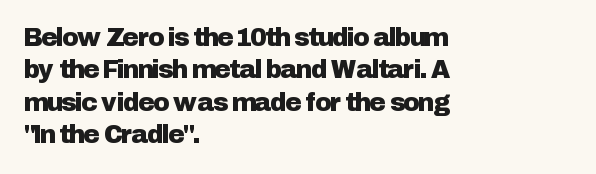
The image shows 25 px text type, upright; set left-aligned, normal line spacing (1.3x), normal letter spacing, not underlined.
